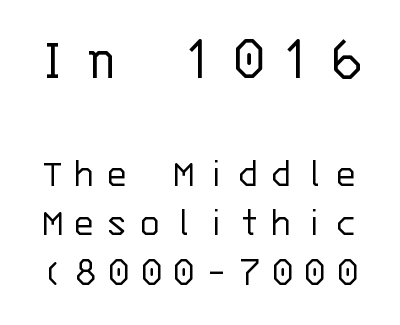
{"serif": "no", "italic": "no", "bold": "no", "weight": "light", "width": "normal", "stroke_contrast": "low", "x_height": "large", "monospaced": "yes", "underline": "no", "line_spacing_ratio": 1.18, "letter_spacing": "wide", "letter_spacing_em": 0.24, "larger_block": "first", "size_ratio": 1.5, "glyph_px": 63}
